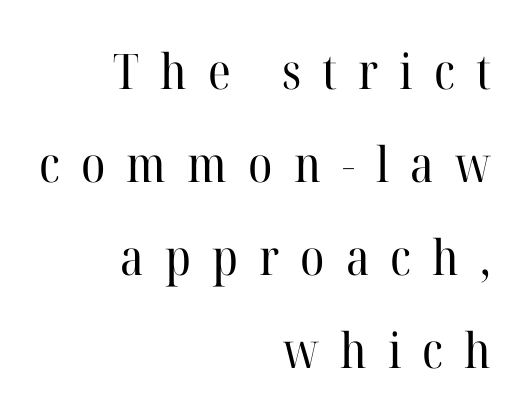
Q: Is the text bold? A: No.
Q: Is the text italic (slanted)? A: No, it is upright.
Q: Is the typeface a serif or a sans-serif typeface? A: Serif.
Q: Is the text underlined? A: No.
Q: How is the paragraph aligned? A: Right-aligned.
Q: Is the spacing between letters normal or unusually wide? A: Unusually wide.
Q: Is the spacing between lines tight, normal or loose? A: Loose.
Q: Width (condensed, normal, or wide)? A: Normal.
Q: Stroke contrast? A: High.
Q: x-height? A: Medium.
Q: Monospaced? A: No.
